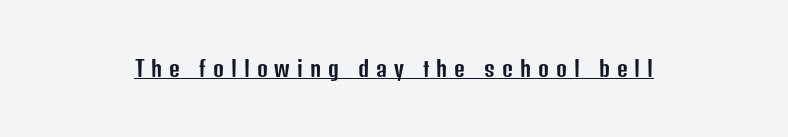
{"italic": "no", "underline": "yes", "letter_spacing": "wide", "letter_spacing_em": 0.33, "glyph_px": 21}
